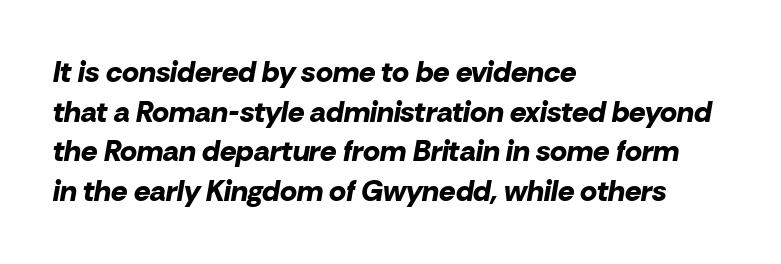
The image shows 29 px bold type, italic (leaning right); set left-aligned, normal line spacing (1.37x), normal letter spacing, not underlined; low stroke contrast and a medium x-height.
